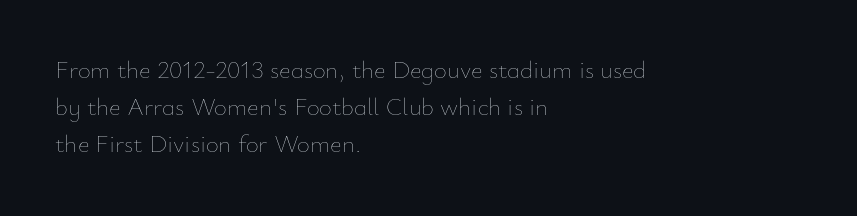
The image shows 25 px text type, upright; set left-aligned, normal line spacing (1.49x), normal letter spacing, not underlined.
